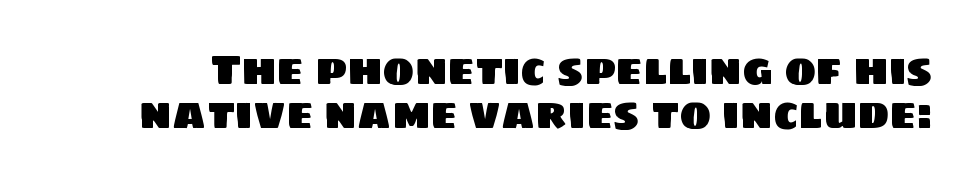
{"serif": "no", "width": "normal", "stroke_contrast": "low", "x_height": "large", "monospaced": "no", "underline": "no", "line_spacing": "tight", "line_spacing_ratio": 1.02, "letter_spacing": "normal", "letter_spacing_em": 0.0, "glyph_px": 43}
